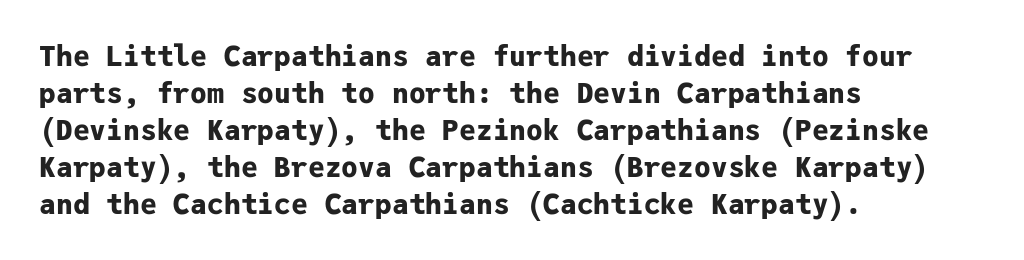
The image shows 28 px bold sans-serif type, upright, monospaced; set left-aligned, normal line spacing (1.32x), normal letter spacing, not underlined; low stroke contrast and a medium x-height.
